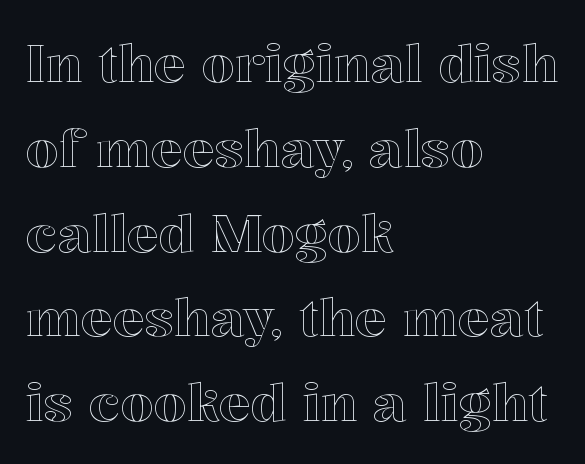
{"italic": "no", "width": "normal", "x_height": "medium", "monospaced": "no", "underline": "no", "align": "left", "line_spacing": "normal", "line_spacing_ratio": 1.6, "letter_spacing": "normal", "letter_spacing_em": 0.0, "glyph_px": 53}
